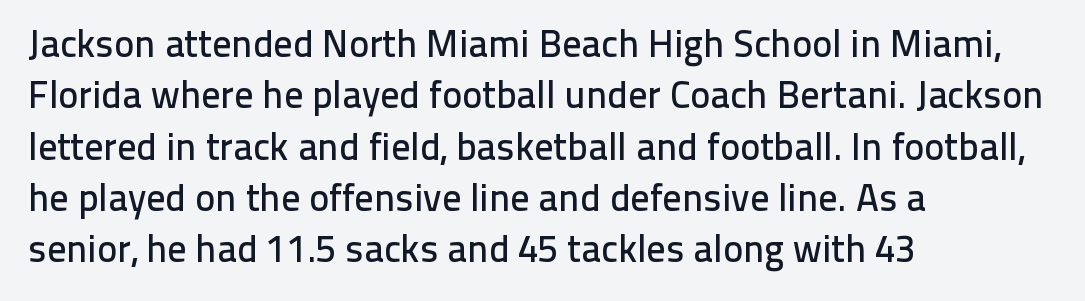
{"serif": "no", "italic": "no", "width": "normal", "stroke_contrast": "low", "x_height": "medium", "monospaced": "no", "underline": "no", "align": "left", "line_spacing": "normal", "line_spacing_ratio": 1.35, "letter_spacing": "normal", "letter_spacing_em": 0.0, "glyph_px": 38}
